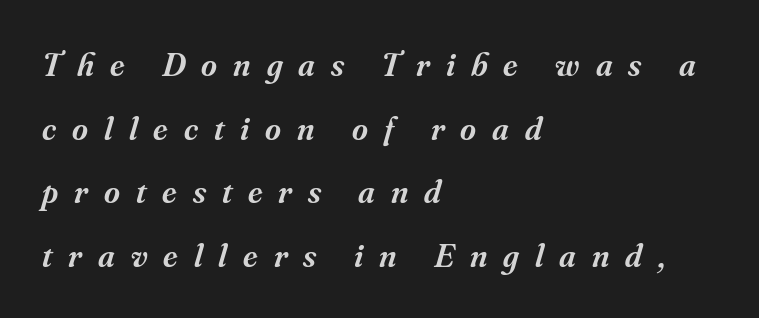
Q: Is the text bold? A: Semi-bold.
Q: Is the text italic (slanted)? A: Yes, it leans right by about 16 degrees.
Q: Is the typeface a serif or a sans-serif typeface? A: Serif.
Q: Is the text underlined? A: No.
Q: How is the paragraph aligned? A: Left-aligned.
Q: Is the spacing between letters normal or unusually wide? A: Unusually wide.
Q: Width (condensed, normal, or wide)? A: Normal.
Q: Stroke contrast? A: Medium.
Q: x-height? A: Small.
Q: Monospaced? A: No.
